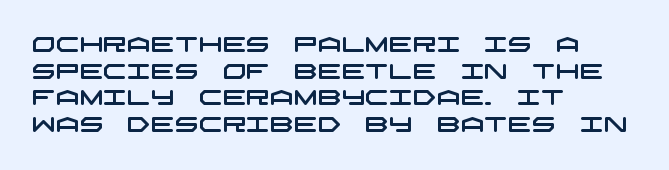
{"underline": "no", "align": "left", "line_spacing": "normal", "line_spacing_ratio": 1.27, "letter_spacing": "normal", "letter_spacing_em": 0.0, "glyph_px": 21}
